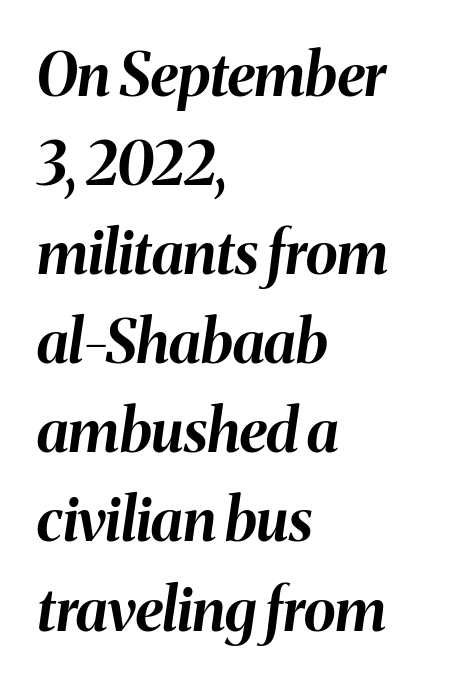
Q: Is the text bold? A: Yes.
Q: Is the text italic (slanted)? A: Yes, it leans right by about 8 degrees.
Q: Is the text underlined? A: No.
Q: How is the paragraph aligned? A: Left-aligned.
Q: Is the spacing between letters normal or unusually wide? A: Normal.
Q: Is the spacing between lines tight, normal or loose? A: Normal.
Q: Width (condensed, normal, or wide)? A: Normal.
Q: Stroke contrast? A: Medium.
Q: x-height? A: Medium.
Q: Monospaced? A: No.
